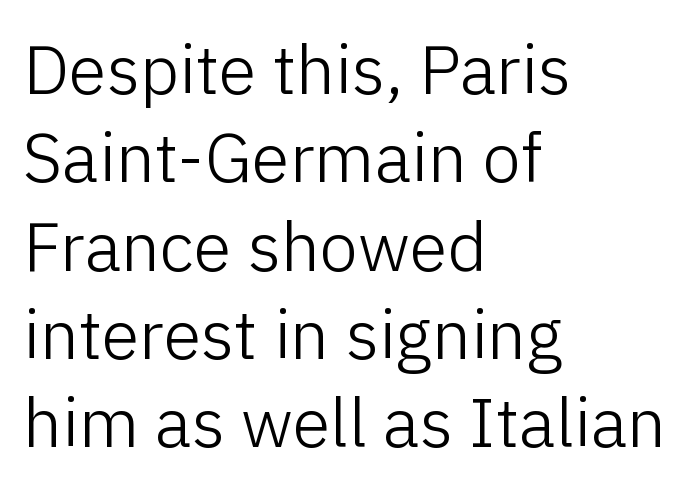
The image shows 69 px light sans-serif type, upright; set left-aligned, normal line spacing (1.28x), normal letter spacing, not underlined; low stroke contrast and a medium x-height.
